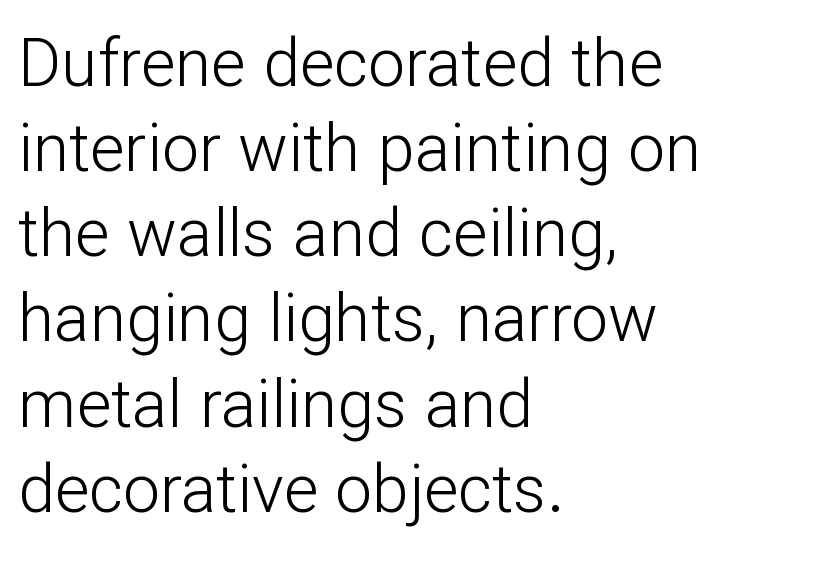
Q: Is the text bold? A: No.
Q: Is the text italic (slanted)? A: No, it is upright.
Q: Is the typeface a serif or a sans-serif typeface? A: Sans-serif.
Q: Is the text underlined? A: No.
Q: How is the paragraph aligned? A: Left-aligned.
Q: Is the spacing between letters normal or unusually wide? A: Normal.
Q: Is the spacing between lines tight, normal or loose? A: Normal.
Q: Width (condensed, normal, or wide)? A: Normal.
Q: Stroke contrast? A: Low.
Q: x-height? A: Medium.
Q: Monospaced? A: No.
